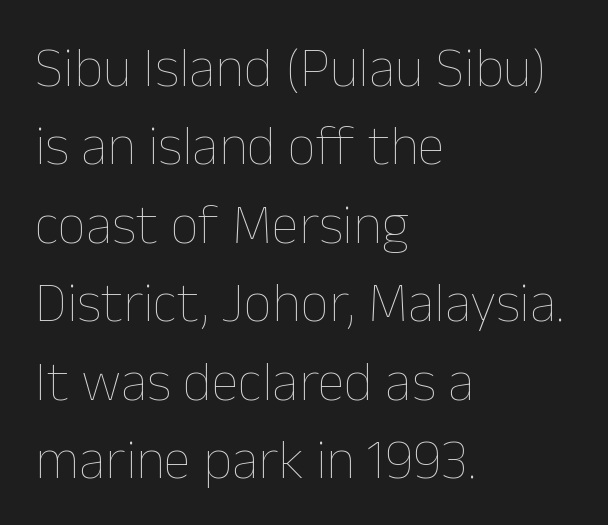
Q: Is the text bold? A: No.
Q: Is the text italic (slanted)? A: No, it is upright.
Q: Is the text underlined? A: No.
Q: How is the paragraph aligned? A: Left-aligned.
Q: Is the spacing between letters normal or unusually wide? A: Normal.
Q: Is the spacing between lines tight, normal or loose? A: Normal.
Q: Width (condensed, normal, or wide)? A: Normal.
Q: Stroke contrast? A: Low.
Q: x-height? A: Medium.
Q: Monospaced? A: No.
